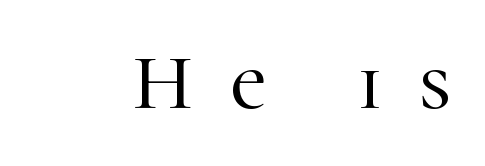
Think of a printed novel: that variable character pitch is what you see here. How are the letters spaced? Widely, with obvious added tracking. In terms of letterform style, serifs are clearly present. Is there any slant? The stems are plumb. Decoration check: the copy has no underline.
